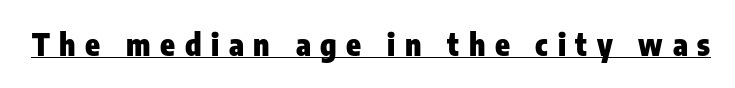
Q: Is the text bold? A: Yes.
Q: Is the text italic (slanted)? A: No, it is upright.
Q: Is the typeface a serif or a sans-serif typeface? A: Sans-serif.
Q: Is the text underlined? A: Yes.
Q: Is the spacing between letters normal or unusually wide? A: Unusually wide.
Q: Width (condensed, normal, or wide)? A: Condensed.
Q: Stroke contrast? A: Low.
Q: x-height? A: Medium.
Q: Monospaced? A: No.
